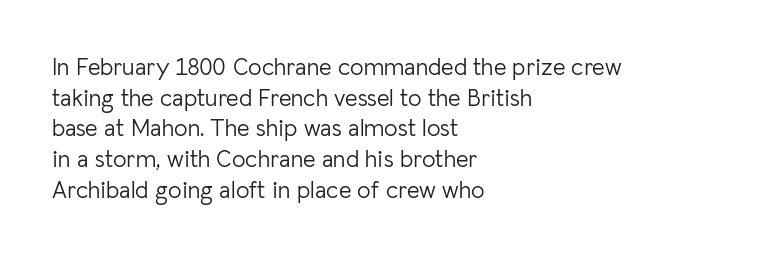
Q: Is the text bold? A: No.
Q: Is the text italic (slanted)? A: No, it is upright.
Q: Is the text underlined? A: No.
Q: How is the paragraph aligned? A: Left-aligned.
Q: Is the spacing between letters normal or unusually wide? A: Normal.
Q: Is the spacing between lines tight, normal or loose? A: Normal.
